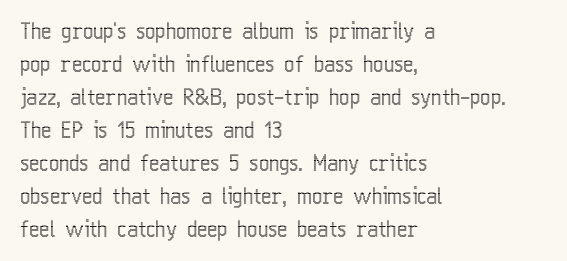
The image shows 22 px text type, upright; set left-aligned, normal line spacing (1.5x), normal letter spacing, not underlined.
